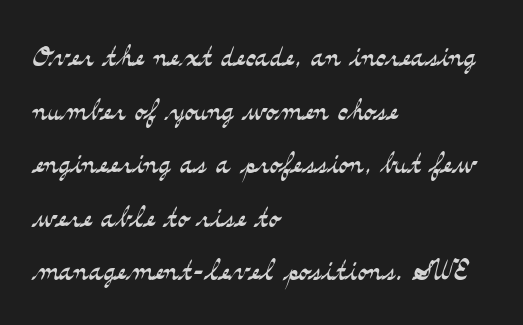
Q: Is the text bold? A: No.
Q: Is the text italic (slanted)? A: Yes.
Q: Is the typeface a serif or a sans-serif typeface? A: Serif.
Q: Is the text underlined? A: No.
Q: How is the paragraph aligned? A: Left-aligned.
Q: Is the spacing between letters normal or unusually wide? A: Normal.
Q: Is the spacing between lines tight, normal or loose? A: Normal.
Q: Width (condensed, normal, or wide)? A: Wide.
Q: Stroke contrast? A: Medium.
Q: x-height? A: Small.
Q: Monospaced? A: No.
